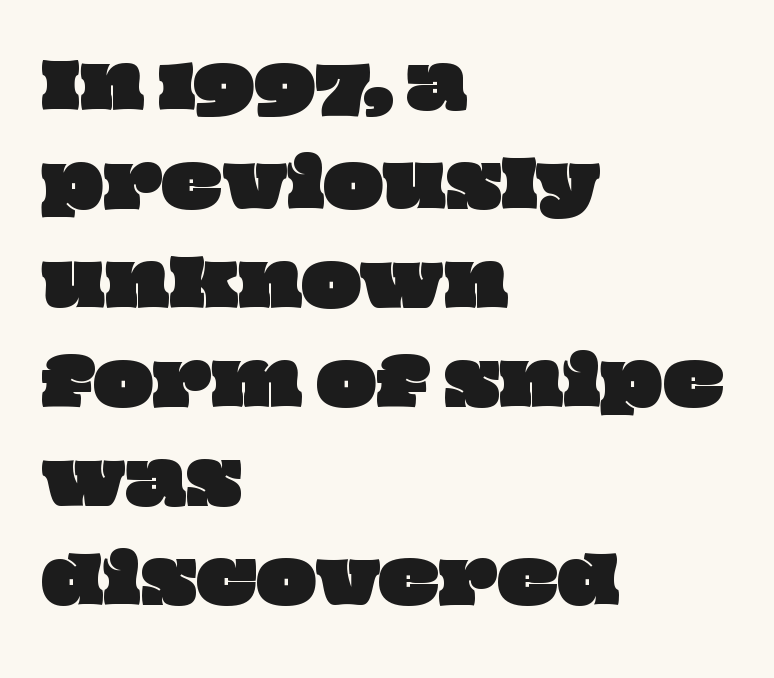
{"width": "wide", "stroke_contrast": "low", "x_height": "large", "monospaced": "no", "underline": "no", "align": "left", "line_spacing": "normal", "line_spacing_ratio": 1.57, "letter_spacing": "normal", "letter_spacing_em": 0.0, "glyph_px": 63}
